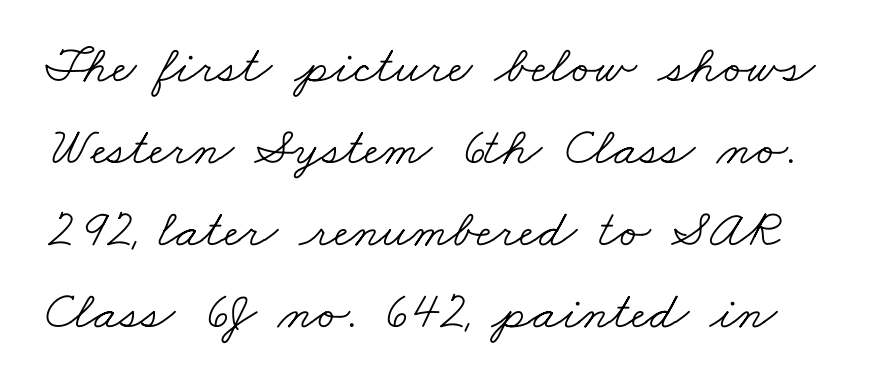
{"serif": "yes", "bold": "no", "weight": "light", "width": "wide", "stroke_contrast": "low", "x_height": "small", "monospaced": "no", "underline": "no", "line_spacing": "normal", "line_spacing_ratio": 1.52, "letter_spacing": "normal", "letter_spacing_em": 0.0, "glyph_px": 54}
